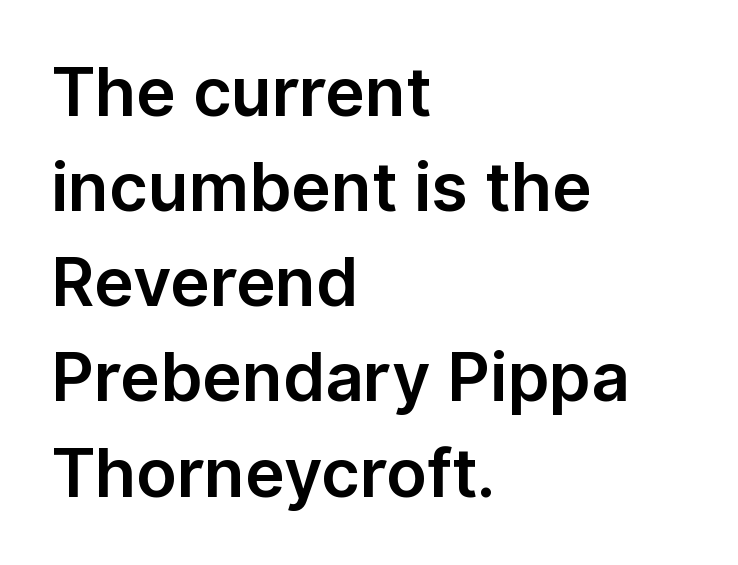
{"serif": "no", "italic": "no", "width": "normal", "stroke_contrast": "low", "x_height": "medium", "monospaced": "no", "underline": "no", "align": "left", "line_spacing": "normal", "line_spacing_ratio": 1.42, "letter_spacing": "normal", "letter_spacing_em": 0.0, "glyph_px": 67}
